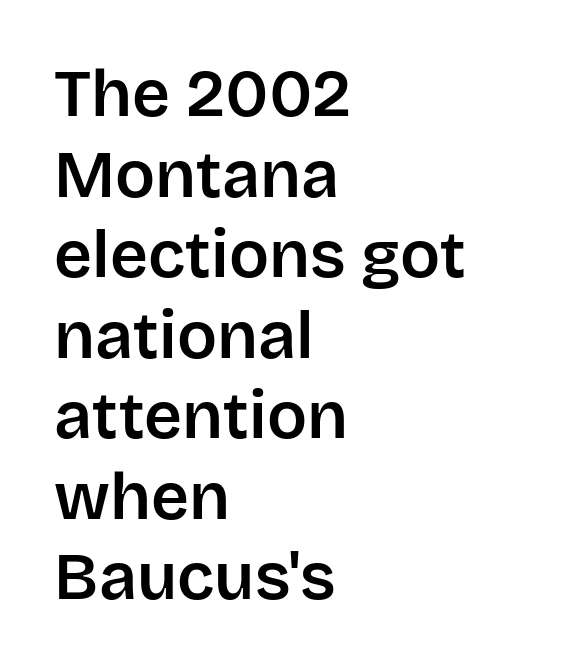
The face used here is proportionally spaced, like ordinary book or web type. A typesetter would call this zero additional tracking. Check the space under the baseline: it is left empty. The text block is weighted toward the left margin, trailing off unevenly rightward. The passage shown is typeset with a sans-serif family.
